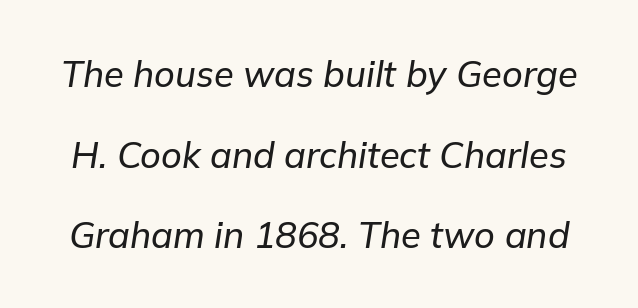
The glyphs look as if they've been sheared to an angle. Caption: standard tracking, unaltered. Spacing verdict: proportional, widths tailored to each character. Just letters on the line, the space beneath them empty. The space between consecutive lines is lavish.
